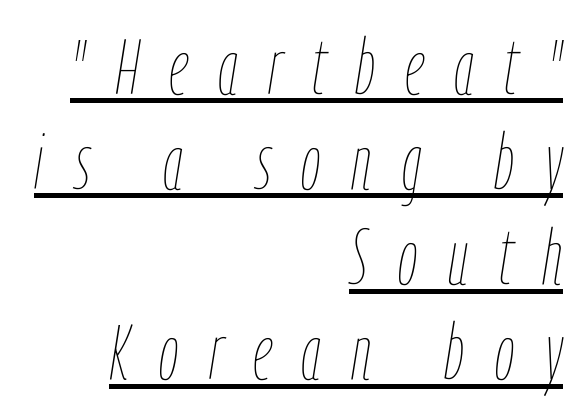
The image shows 78 px thin, condensed type, italic (leaning right); set right-aligned, line spacing 1.22x, unusually wide letter spacing (+0.39 em), underlined; low stroke contrast and a medium x-height.
